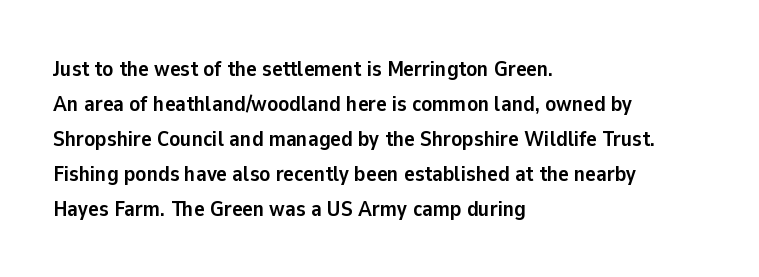
The image shows 22 px bold type, upright; set left-aligned, normal line spacing (1.59x), normal letter spacing, not underlined.
